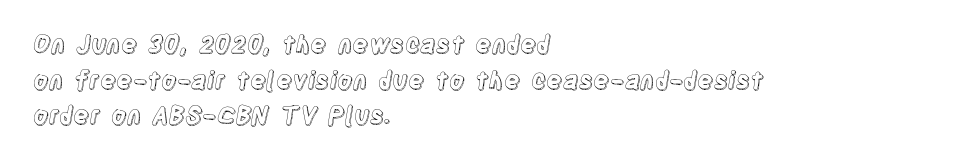
The image shows 24 px text type; set left-aligned, normal line spacing (1.48x), normal letter spacing, not underlined.
